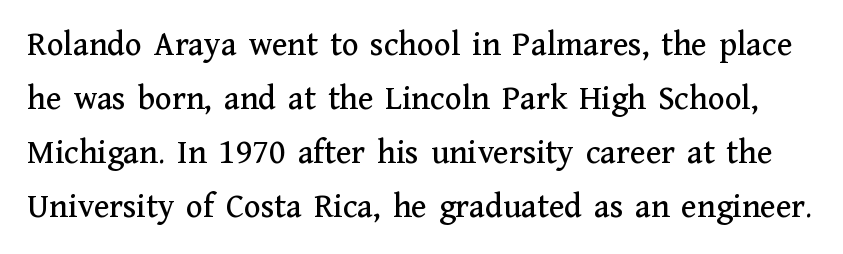
{"serif": "yes", "italic": "no", "width": "normal", "stroke_contrast": "medium", "x_height": "medium", "monospaced": "no", "underline": "no", "line_spacing": "normal", "line_spacing_ratio": 1.54, "letter_spacing": "normal", "letter_spacing_em": 0.0, "glyph_px": 35}
